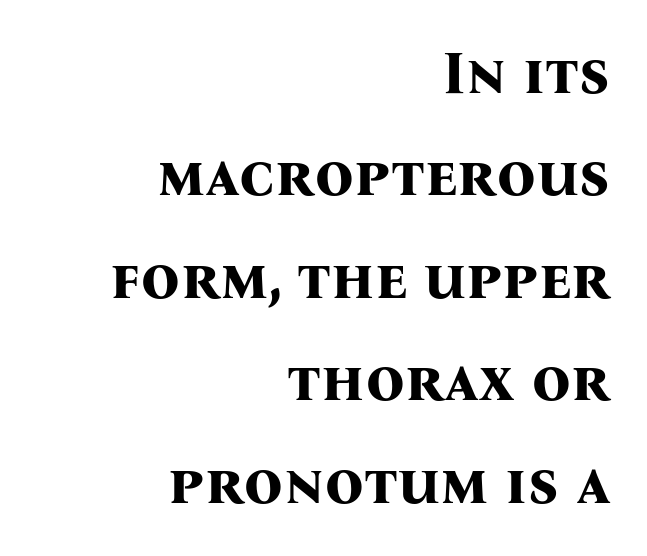
{"serif": "yes", "italic": "no", "bold": "yes", "weight": "bold", "width": "normal", "stroke_contrast": "medium", "x_height": "medium", "monospaced": "no", "underline": "no", "align": "right", "line_spacing": "normal", "line_spacing_ratio": 1.68, "letter_spacing": "normal", "letter_spacing_em": 0.0, "glyph_px": 61}
